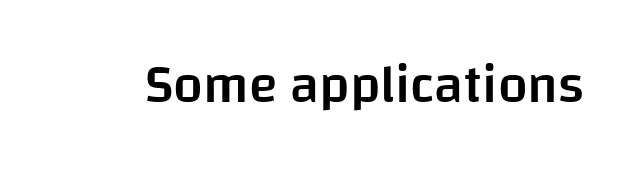
{"serif": "no", "italic": "no", "bold": "semi", "weight": "semibold", "width": "normal", "stroke_contrast": "low", "x_height": "large", "monospaced": "no", "underline": "no", "letter_spacing": "normal", "letter_spacing_em": 0.0, "glyph_px": 53}
